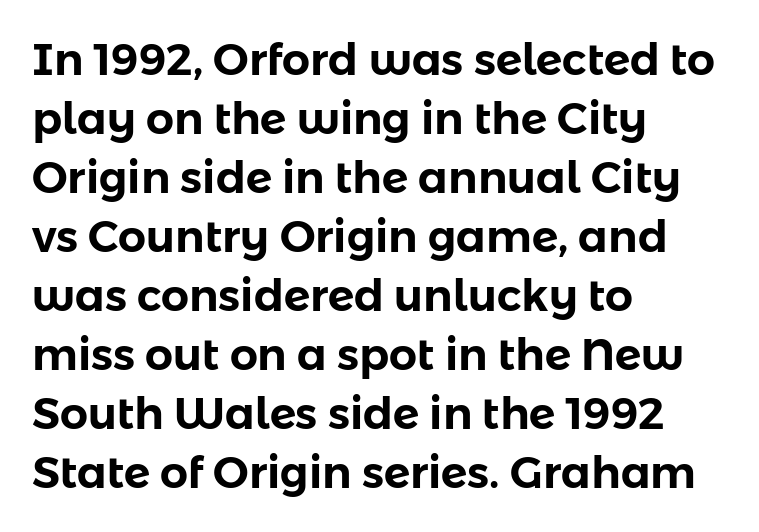
This sample uses a sans-serif face. Words float on clear page, feet unadorned. Nothing unusual about the tracking: characters are spaced as the font intends. The axis of the letterforms is exactly vertical. The rendering uses a moderate line-height, typical for paragraphs.
